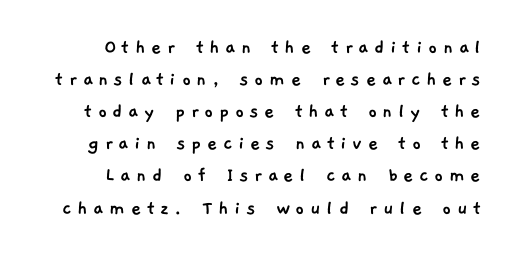
Q: Is the text underlined? A: No.
Q: How is the paragraph aligned? A: Right-aligned.
Q: Is the spacing between letters normal or unusually wide? A: Unusually wide.
Q: Is the spacing between lines tight, normal or loose? A: Normal.
